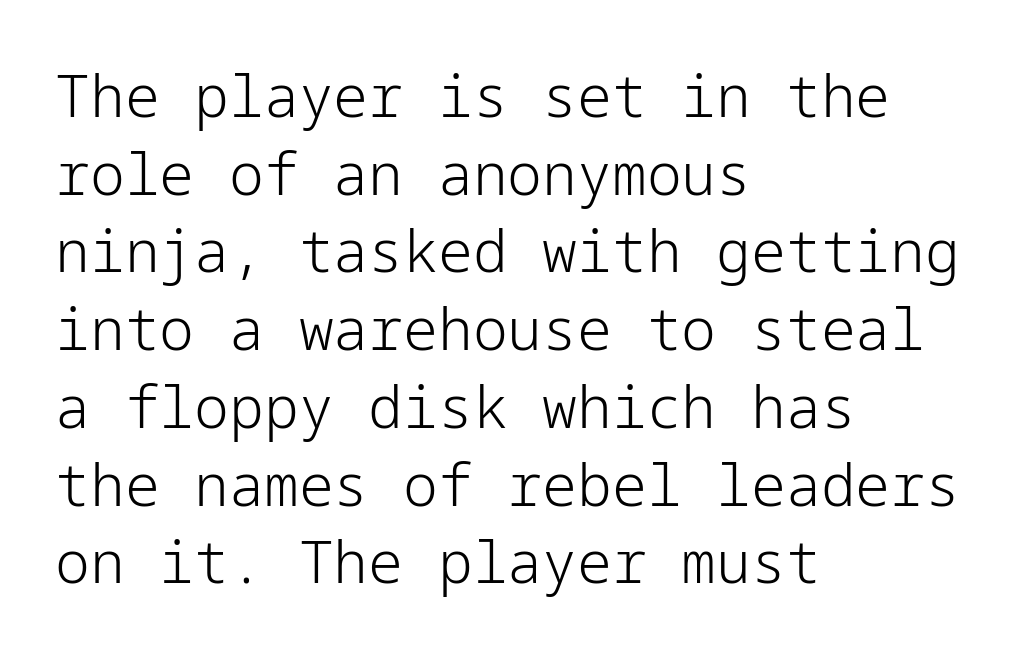
Q: Is the text bold? A: No.
Q: Is the text italic (slanted)? A: No, it is upright.
Q: Is the typeface a serif or a sans-serif typeface? A: Sans-serif.
Q: Is the text underlined? A: No.
Q: How is the paragraph aligned? A: Left-aligned.
Q: Is the spacing between letters normal or unusually wide? A: Normal.
Q: Is the spacing between lines tight, normal or loose? A: Normal.
Q: Width (condensed, normal, or wide)? A: Normal.
Q: Stroke contrast? A: Low.
Q: x-height? A: Medium.
